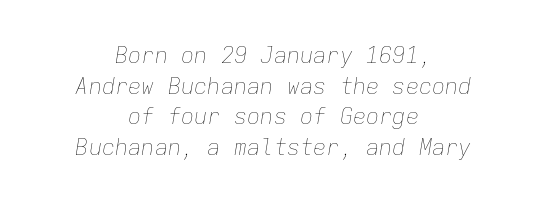
{"italic": "yes", "lean": "right", "slant_degrees": 9, "bold": "no", "underline": "no", "align": "center", "line_spacing": "normal", "line_spacing_ratio": 1.39, "letter_spacing": "normal", "letter_spacing_em": 0.0, "glyph_px": 22}
